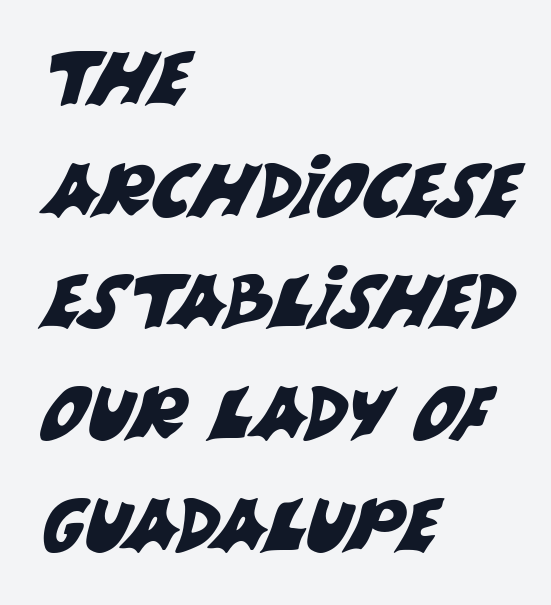
The gap between lines stays unmarked. Proportional: the letters do not fall into vertical columns. These lines are set flush left with a ragged right edge. The font family rendered here belongs to the sans-serif group. The letters sit at their default tracking, neither squeezed nor spread.
